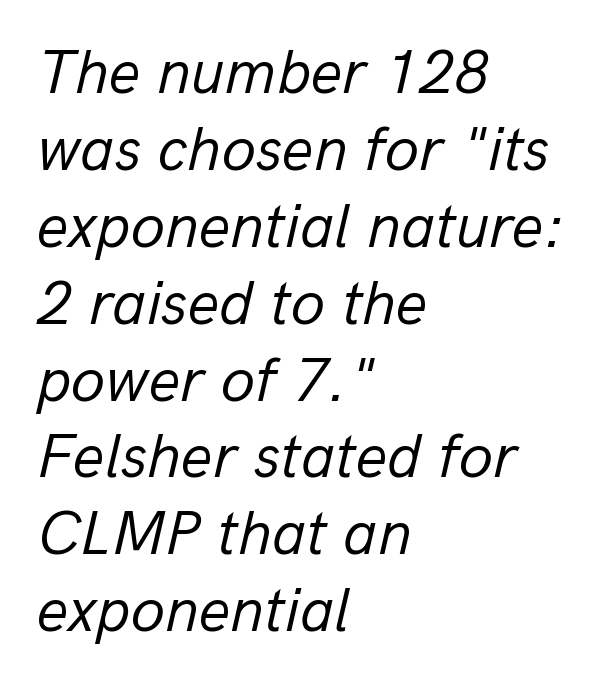
An italicized treatment has been applied to the whole sample. You could not count columns in this text — the font is proportionally spaced. Stem width sits at or under what a default text font uses. Does extra space separate the letters? No, they use regular spacing. Reading down the block, your eye returns to a fixed left position each line.
